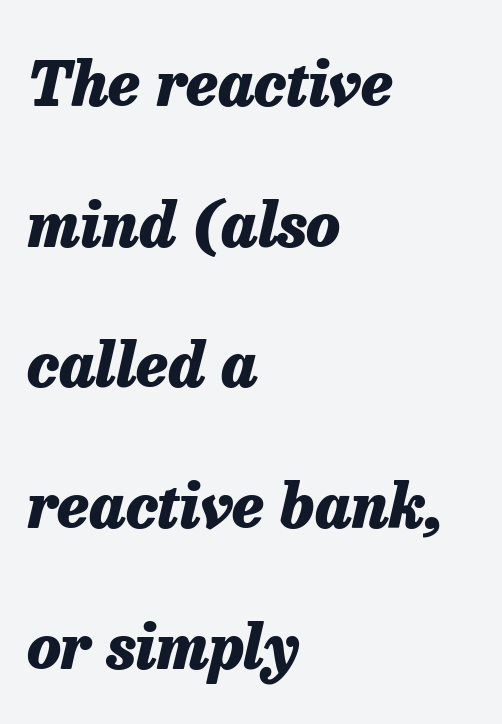
The image shows 62 px heavy type, italic (leaning right); set left-aligned, loose line spacing (2.27x), normal letter spacing, not underlined; low stroke contrast and a medium x-height.
